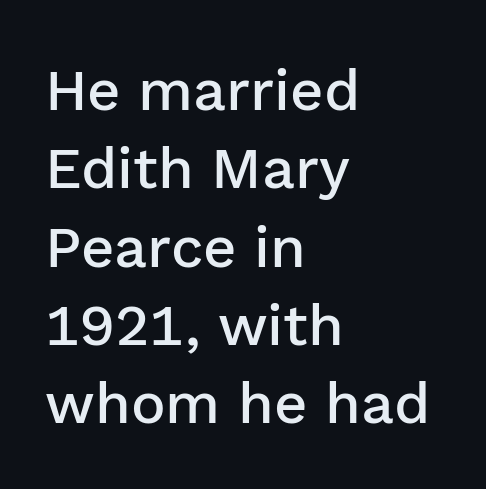
{"serif": "no", "italic": "no", "bold": "semi", "weight": "semibold", "width": "normal", "stroke_contrast": "low", "x_height": "medium", "monospaced": "no", "underline": "no", "align": "left", "line_spacing": "normal", "line_spacing_ratio": 1.35, "letter_spacing": "normal", "letter_spacing_em": 0.0, "glyph_px": 58}
